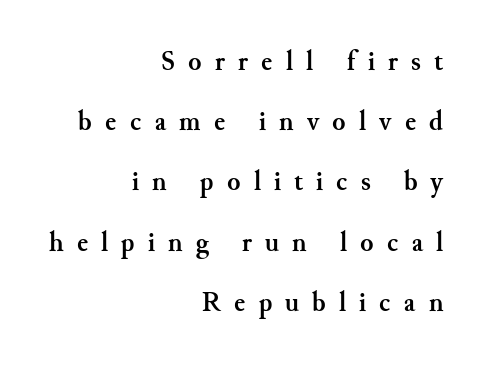
The image shows 27 px bold type, upright; set right-aligned, loose line spacing (2.23x), unusually wide letter spacing (+0.49 em), not underlined.
